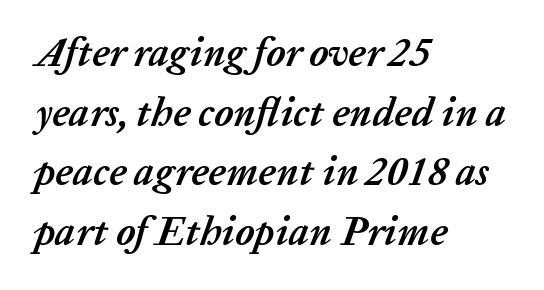
The image shows 40 px semibold type, italic (leaning right); set left-aligned, normal line spacing (1.49x), normal letter spacing, not underlined; low stroke contrast and a medium x-height.
